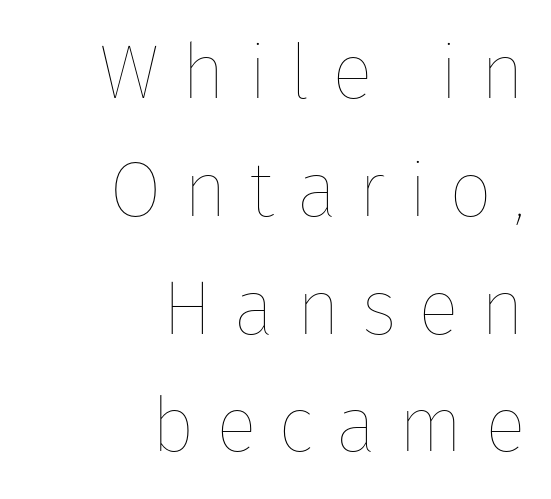
The type is letterspaced generously, with wide tracking. Anything drawn beneath the words? Only blank space. Interline gaps are of average width in this sample. Ordinary non-slanted type is in use.
